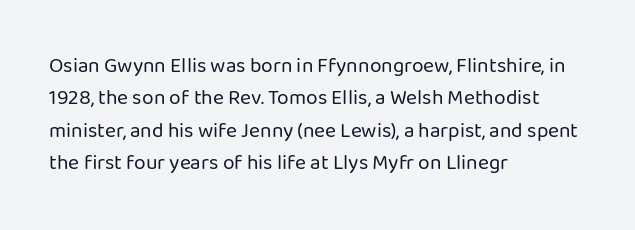
The image shows 21 px text type, upright; set left-aligned, normal line spacing (1.54x), normal letter spacing, not underlined.
